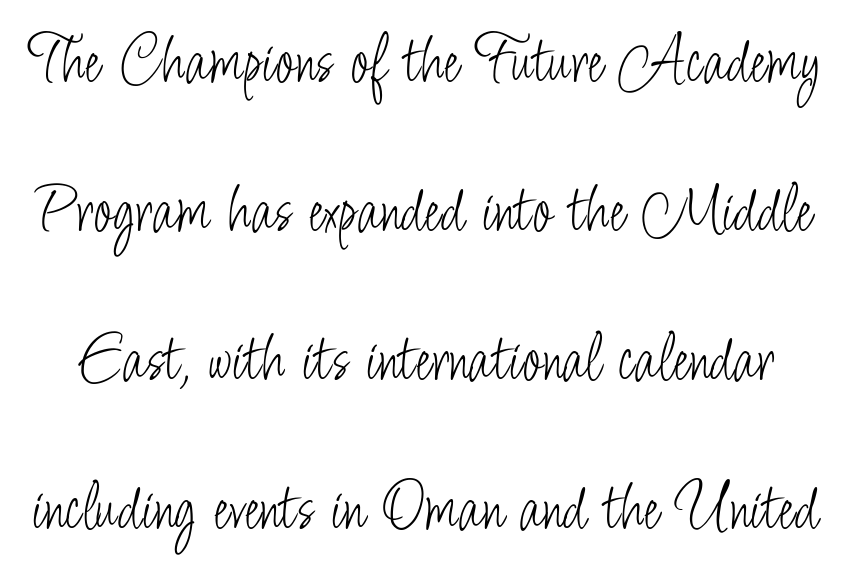
The image shows 70 px light, condensed sans-serif type; set loose line spacing (2.13x), normal letter spacing, not underlined; low stroke contrast and a small x-height.
